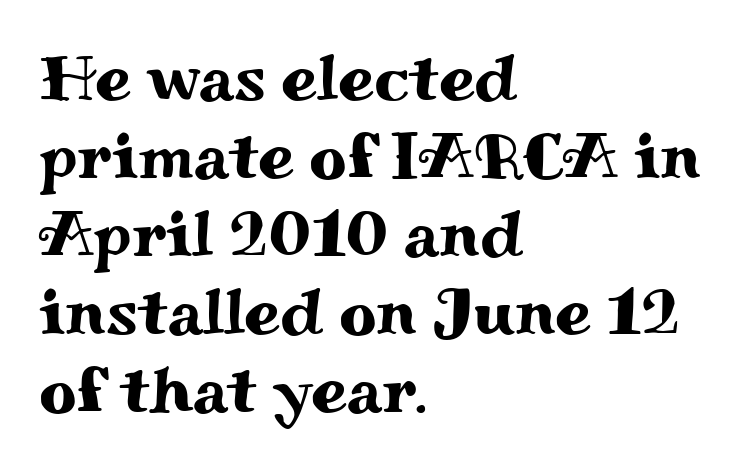
The image shows 65 px wide serif type, upright; set left-aligned, line spacing 1.2x, normal letter spacing, not underlined; medium stroke contrast and a small x-height.
